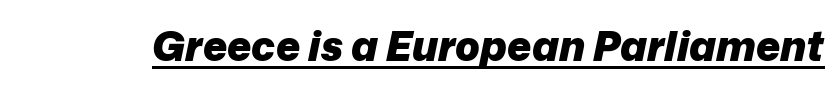
{"italic": "yes", "lean": "right", "slant_degrees": 12, "bold": "yes", "weight": "heavy", "width": "normal", "stroke_contrast": "low", "x_height": "medium", "monospaced": "no", "underline": "yes", "letter_spacing": "normal", "letter_spacing_em": 0.0, "glyph_px": 41}
